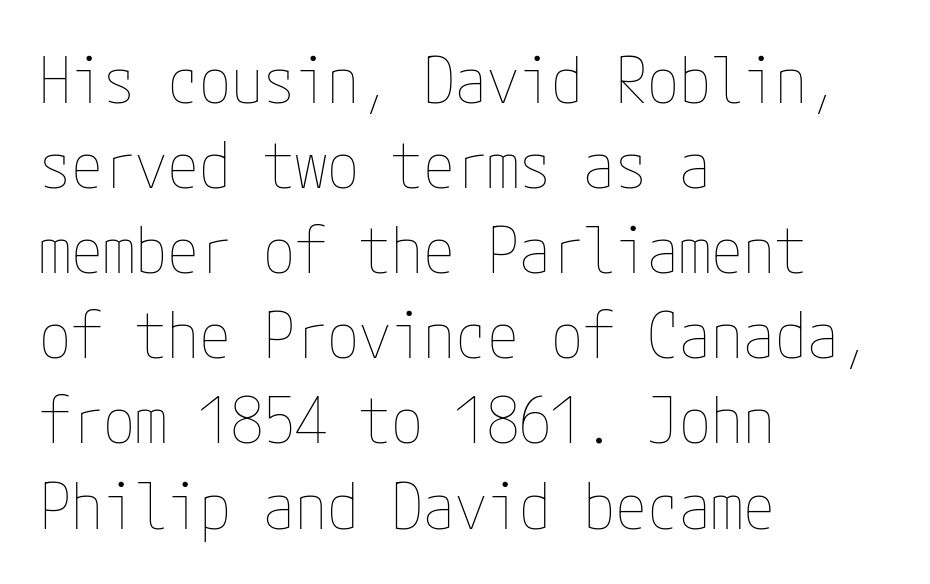
{"italic": "no", "bold": "no", "weight": "thin", "width": "condensed", "stroke_contrast": "low", "x_height": "medium", "underline": "no", "align": "left", "line_spacing": "normal", "line_spacing_ratio": 1.33, "letter_spacing": "normal", "letter_spacing_em": 0.0, "glyph_px": 64}
